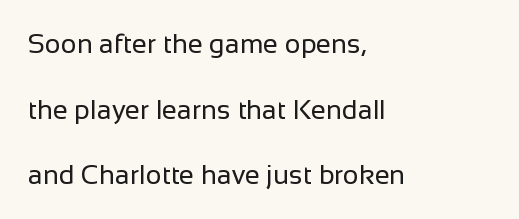
The image shows 27 px text type, upright; set left-aligned, loose line spacing (2.43x), normal letter spacing, not underlined.
